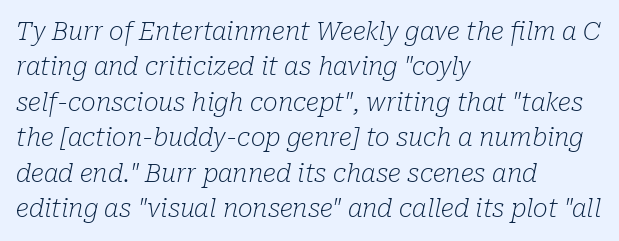
Q: Is the text bold? A: No.
Q: Is the text italic (slanted)? A: Yes, it leans right by about 10 degrees.
Q: Is the text underlined? A: No.
Q: How is the paragraph aligned? A: Left-aligned.
Q: Is the spacing between letters normal or unusually wide? A: Normal.
Q: Is the spacing between lines tight, normal or loose? A: Normal.
